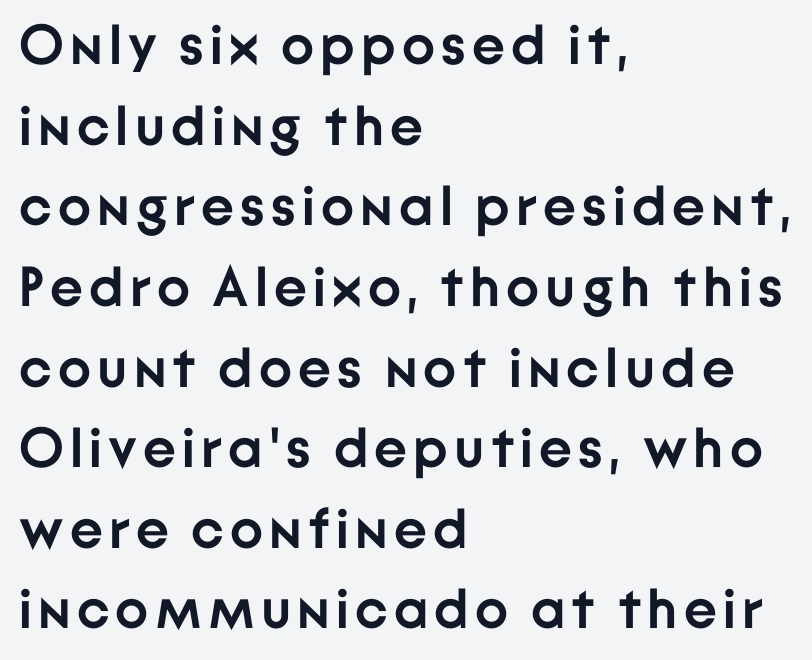
These lines sit exactly where default settings would place them. All the whitespace from short lines collects on the right. Each row of text sits above clean, open space. Italic: no, the glyphs are upright roman.
